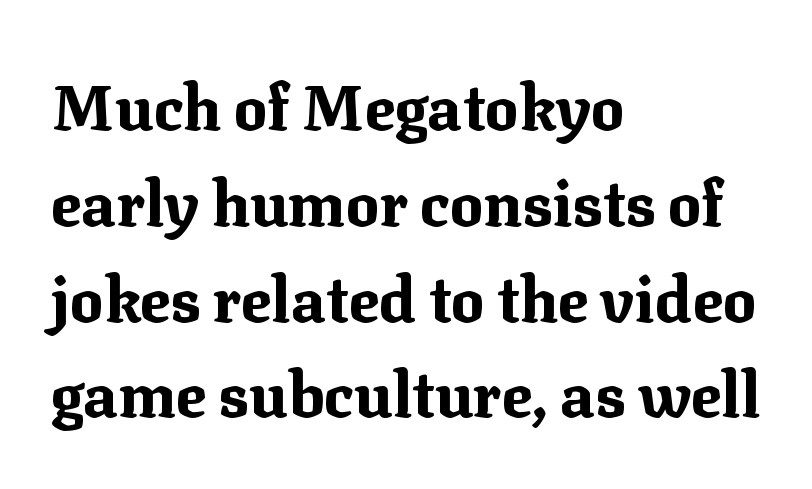
Q: Is the text bold? A: Yes.
Q: Is the text italic (slanted)? A: No, it is upright.
Q: Is the typeface a serif or a sans-serif typeface? A: Serif.
Q: Is the text underlined? A: No.
Q: How is the paragraph aligned? A: Left-aligned.
Q: Is the spacing between letters normal or unusually wide? A: Normal.
Q: Is the spacing between lines tight, normal or loose? A: Normal.
Q: Width (condensed, normal, or wide)? A: Normal.
Q: Stroke contrast? A: Medium.
Q: x-height? A: Medium.
Q: Monospaced? A: No.
